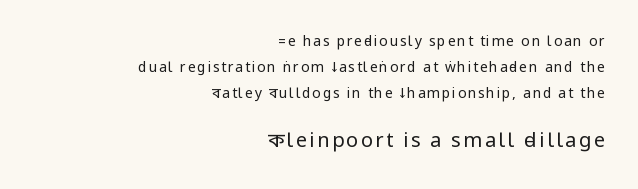
Q: Is the text bold? A: No.
Q: Is the text italic (slanted)? A: No, it is upright.
Q: Is the text underlined? A: No.
Q: How is the paragraph aligned? A: Right-aligned.
Q: Which block of text is set in a larger size, the first (top) or the second (bottom)? A: The second (bottom) one.
